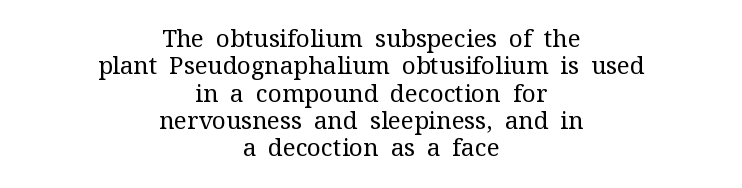
Q: Is the text bold? A: No.
Q: Is the text italic (slanted)? A: No, it is upright.
Q: Is the text underlined? A: No.
Q: How is the paragraph aligned? A: Centered.
Q: Is the spacing between letters normal or unusually wide? A: Normal.
Q: Is the spacing between lines tight, normal or loose? A: Tight.
